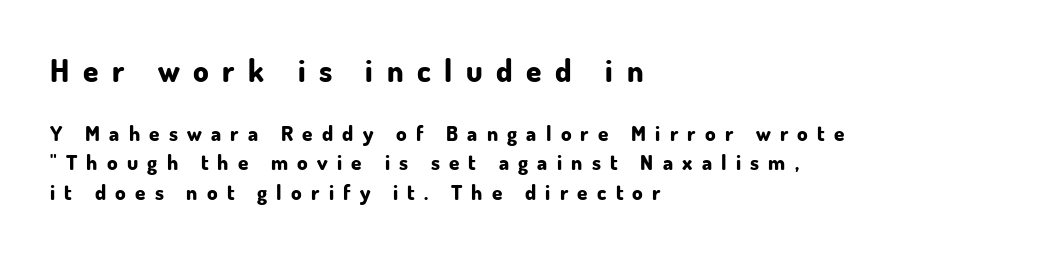
This sample uses expanded letter spacing, leaving extra air between glyphs. These lines are rendered in a variable-pitch font. Evenly set lines give the paragraph a standard silhouette. Has an underline been added? It has not.
